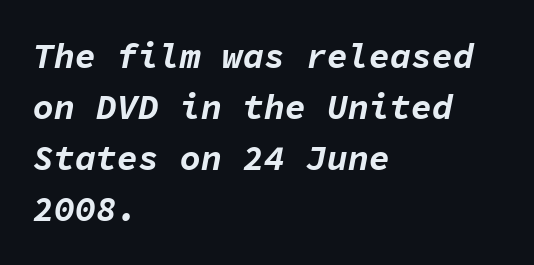
The image shows 35 px bold type, italic (leaning right), monospaced; set left-aligned, normal line spacing (1.46x), normal letter spacing, not underlined; low stroke contrast and a medium x-height.
